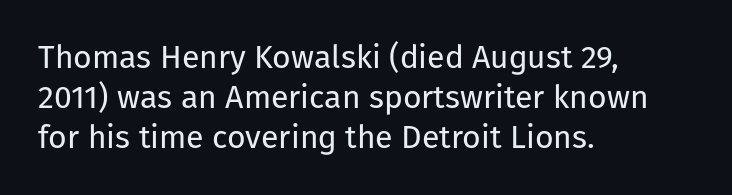
{"serif": "no", "italic": "no", "bold": "no", "weight": "regular", "width": "normal", "stroke_contrast": "low", "x_height": "medium", "monospaced": "no", "underline": "no", "align": "left", "line_spacing": "normal", "line_spacing_ratio": 1.25, "letter_spacing": "normal", "letter_spacing_em": 0.0, "glyph_px": 32}
